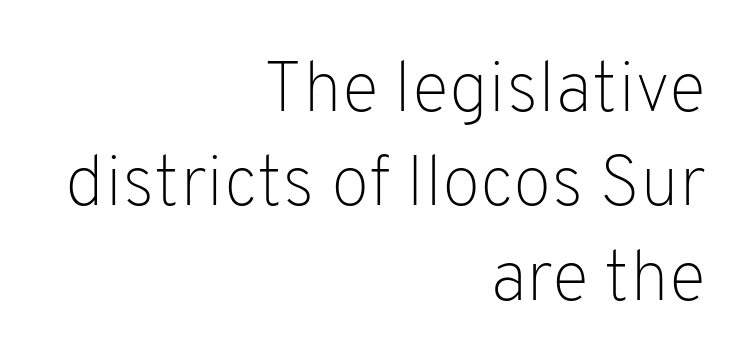
The image shows 71 px light sans-serif type, upright; set right-aligned, normal line spacing (1.33x), normal letter spacing, not underlined; low stroke contrast and a medium x-height.
